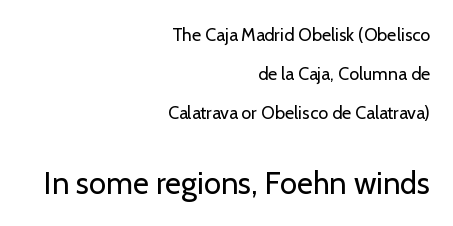
{"serif": "no", "italic": "no", "bold": "no", "weight": "regular", "width": "normal", "stroke_contrast": "low", "x_height": "medium", "monospaced": "no", "underline": "no", "align": "right", "line_spacing": "loose", "line_spacing_ratio": 2.16, "letter_spacing": "normal", "letter_spacing_em": 0.0, "larger_block": "second", "size_ratio": 1.72, "glyph_px": 31}
